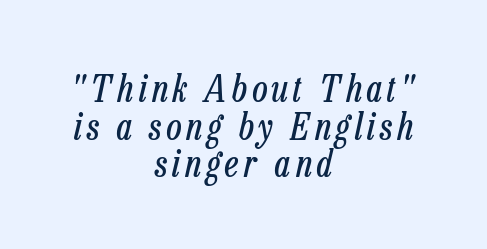
Q: Is the text bold? A: No.
Q: Is the text italic (slanted)? A: Yes, it leans right by about 13 degrees.
Q: Is the text underlined? A: No.
Q: How is the paragraph aligned? A: Centered.
Q: Is the spacing between lines tight, normal or loose? A: Tight.
Q: Width (condensed, normal, or wide)? A: Condensed.
Q: Stroke contrast? A: Low.
Q: x-height? A: Medium.
Q: Monospaced? A: No.
